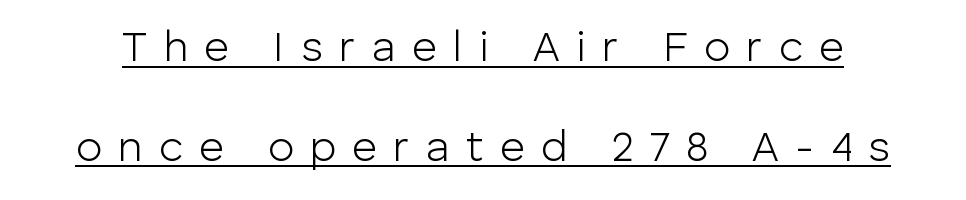
{"serif": "no", "italic": "no", "bold": "no", "weight": "light", "width": "normal", "stroke_contrast": "low", "x_height": "medium", "monospaced": "no", "underline": "yes", "line_spacing": "loose", "line_spacing_ratio": 2.32, "letter_spacing": "wide", "letter_spacing_em": 0.38, "glyph_px": 43}
